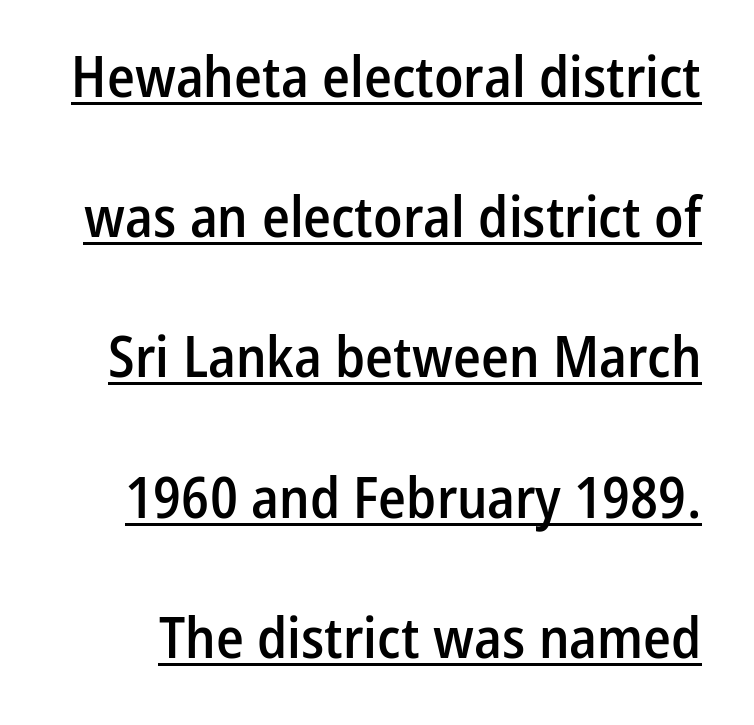
{"serif": "no", "italic": "no", "bold": "semi", "weight": "semibold", "width": "condensed", "stroke_contrast": "low", "x_height": "medium", "monospaced": "no", "underline": "yes", "line_spacing": "loose", "line_spacing_ratio": 2.46, "letter_spacing": "normal", "letter_spacing_em": 0.0, "glyph_px": 57}
